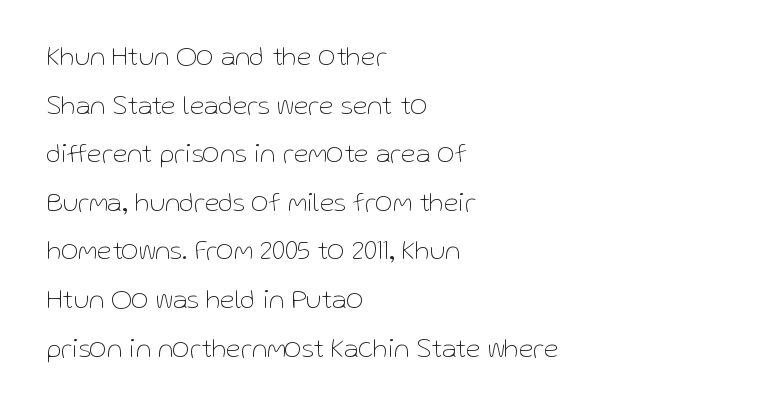
{"italic": "no", "bold": "no", "underline": "no", "align": "left", "line_spacing_ratio": 1.8, "letter_spacing": "normal", "letter_spacing_em": 0.0, "glyph_px": 27}
